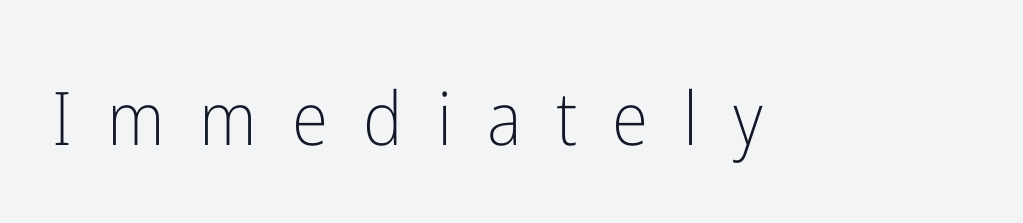
Q: Is the text bold? A: No.
Q: Is the text italic (slanted)? A: No, it is upright.
Q: Is the typeface a serif or a sans-serif typeface? A: Sans-serif.
Q: Is the text underlined? A: No.
Q: Is the spacing between letters normal or unusually wide? A: Unusually wide.
Q: Width (condensed, normal, or wide)? A: Condensed.
Q: Stroke contrast? A: Low.
Q: x-height? A: Medium.
Q: Monospaced? A: No.
